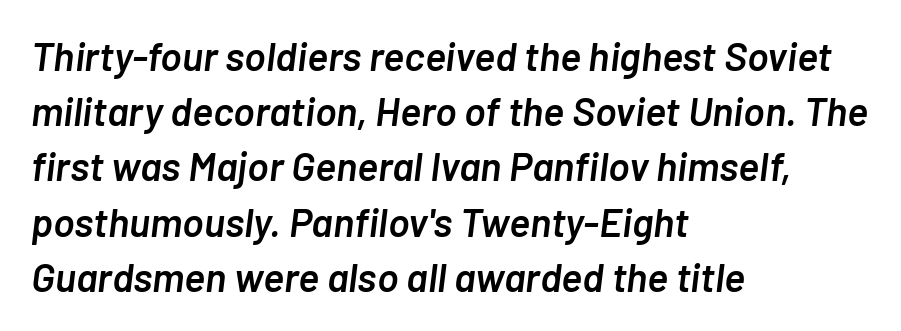
These lines sit exactly where default settings would place them. A fair bit of extra ink — the face is semibold, not bold. Check under the words: just untouched page. Every character sits at an angle, as italics do. This sample has the flowing, uneven cadence of proportional lettering.
